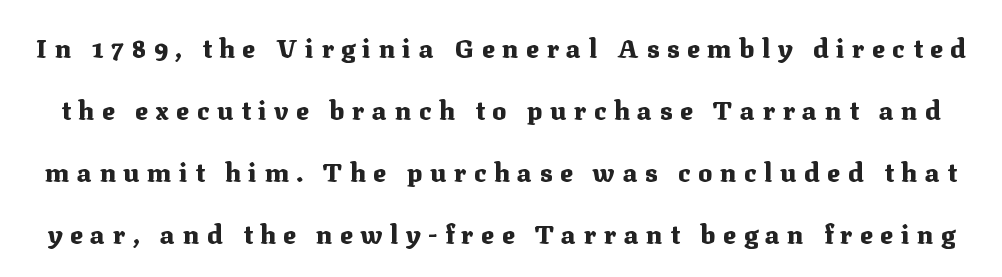
Q: Is the text bold? A: Yes.
Q: Is the text italic (slanted)? A: No, it is upright.
Q: Is the text underlined? A: No.
Q: Is the spacing between letters normal or unusually wide? A: Unusually wide.
Q: Is the spacing between lines tight, normal or loose? A: Loose.
